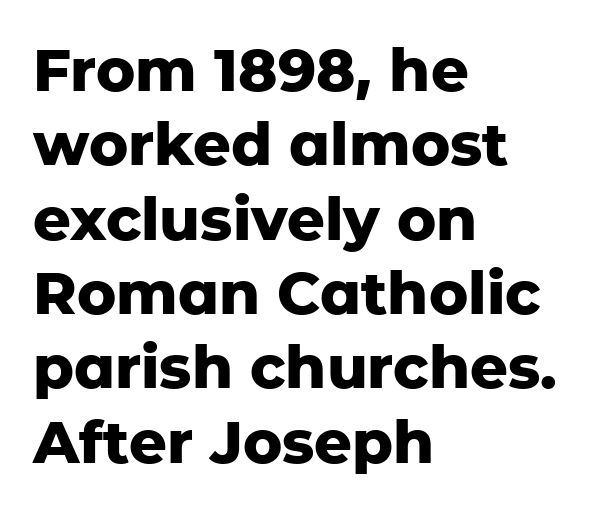
{"serif": "no", "italic": "no", "bold": "yes", "weight": "heavy", "width": "normal", "stroke_contrast": "low", "x_height": "medium", "monospaced": "no", "underline": "no", "align": "left", "line_spacing": "normal", "line_spacing_ratio": 1.26, "letter_spacing": "normal", "letter_spacing_em": 0.0, "glyph_px": 59}
